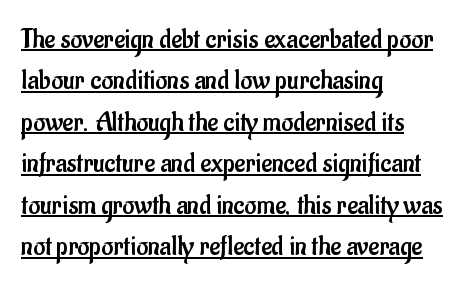
{"serif": "no", "italic": "no", "bold": "no", "weight": "regular", "width": "condensed", "stroke_contrast": "low", "x_height": "small", "monospaced": "no", "underline": "yes", "align": "left", "line_spacing": "normal", "line_spacing_ratio": 1.43, "letter_spacing": "normal", "letter_spacing_em": 0.0, "glyph_px": 29}
